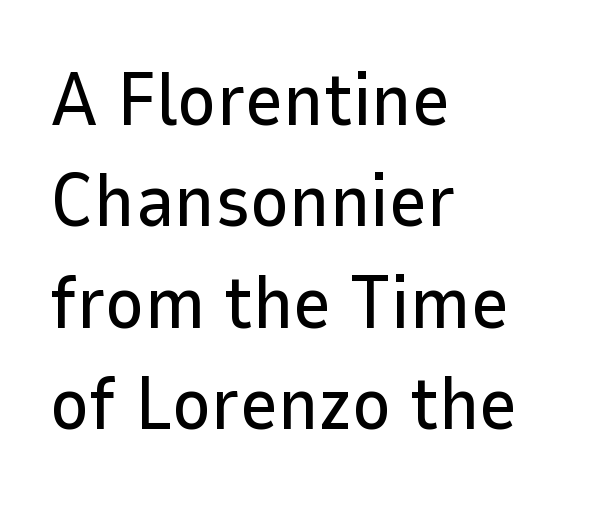
{"serif": "no", "italic": "no", "width": "normal", "stroke_contrast": "low", "x_height": "medium", "monospaced": "no", "underline": "no", "align": "left", "line_spacing": "normal", "line_spacing_ratio": 1.37, "letter_spacing": "normal", "letter_spacing_em": 0.0, "glyph_px": 74}
